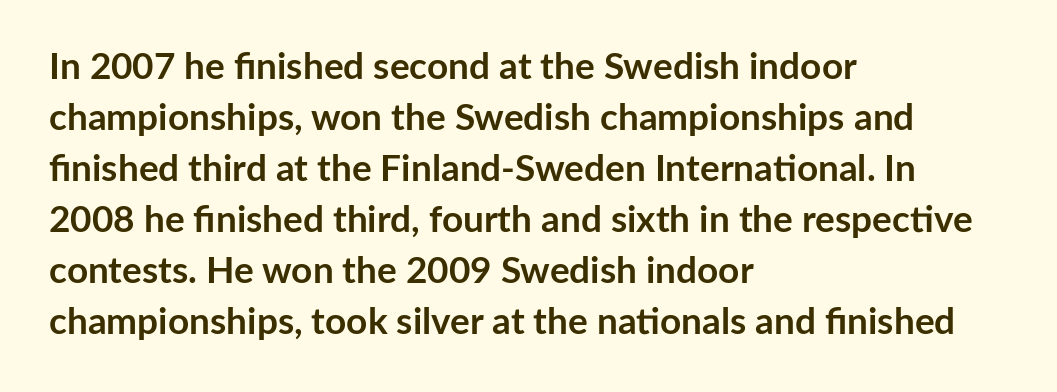
The image shows 37 px semibold sans-serif type, upright; set left-aligned, normal line spacing (1.38x), normal letter spacing, not underlined; low stroke contrast and a medium x-height.
